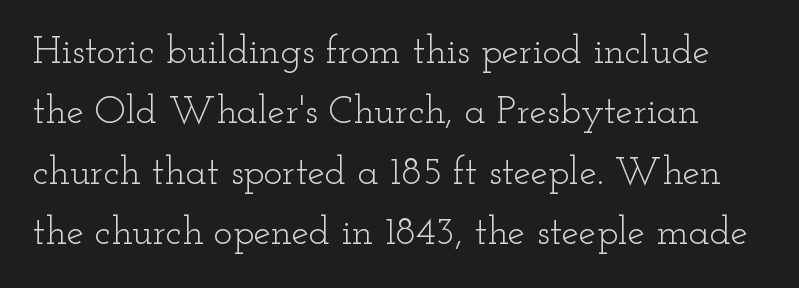
{"serif": "yes", "italic": "no", "bold": "no", "weight": "light", "width": "wide", "stroke_contrast": "low", "x_height": "small", "monospaced": "no", "underline": "no", "line_spacing": "normal", "line_spacing_ratio": 1.55, "letter_spacing": "normal", "letter_spacing_em": 0.0, "glyph_px": 39}
